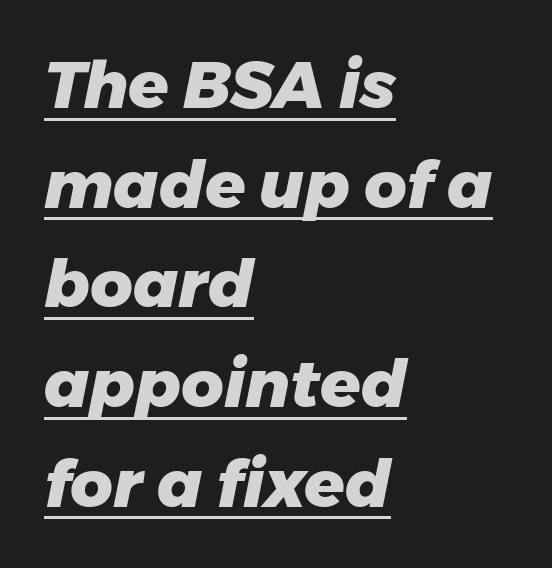
{"italic": "yes", "lean": "right", "slant_degrees": 11, "bold": "yes", "weight": "heavy", "width": "normal", "stroke_contrast": "low", "x_height": "medium", "monospaced": "no", "underline": "yes", "align": "left", "line_spacing": "normal", "line_spacing_ratio": 1.51, "letter_spacing": "normal", "letter_spacing_em": 0.0, "glyph_px": 66}
